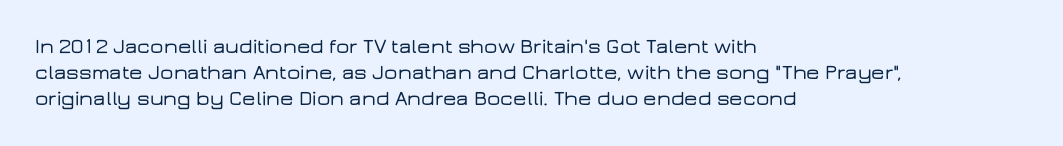
The image shows 21 px text type, upright; set left-aligned, normal line spacing (1.25x), normal letter spacing, not underlined.
